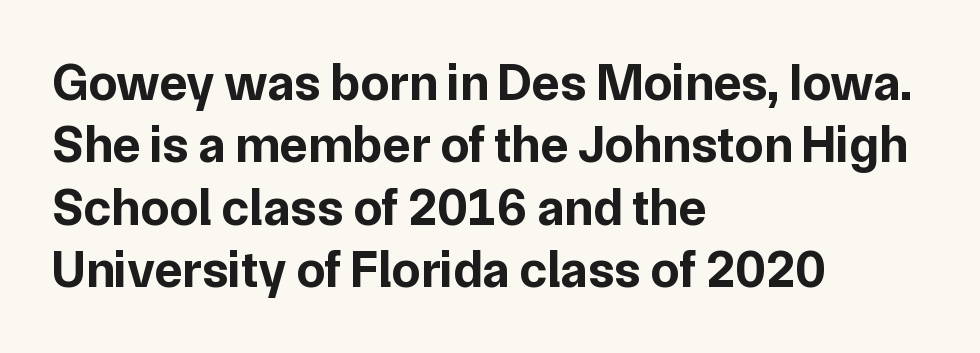
Tall strokes in this sample are plumb rather than angled. Descenders are the only things crossing below the line. Each line starts at the same left margin while the right side varies. The passage shown is typed in a proportional face where columns would drift.
